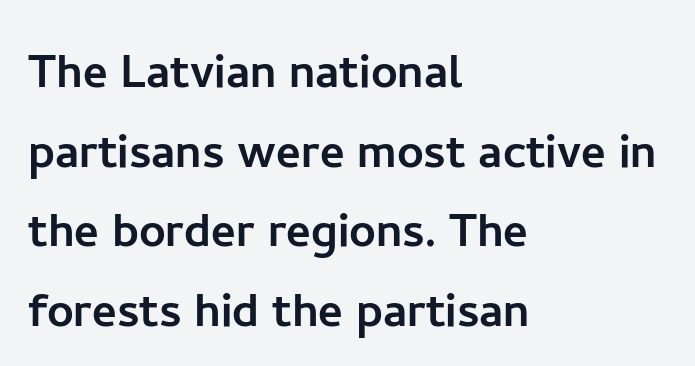
Regarding leading, the lines here are spaced in the standard way. The text was rendered using a sans face with plain stroke endings. No italicization has been applied; the sample stays upright. Look at the tracking — it's just the regular setting, nothing added.
